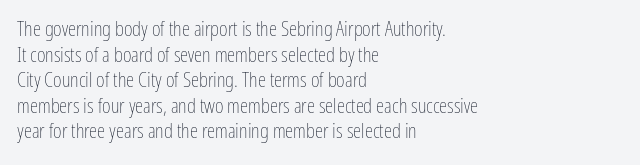
The image shows 21 px text type, upright; set left-aligned, line spacing 1.22x, normal letter spacing, not underlined.
